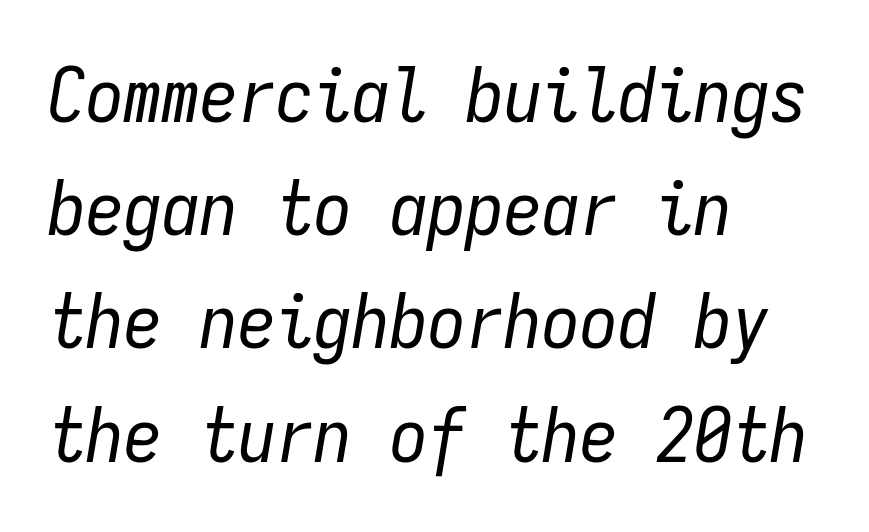
Characters are canted at an angle relative to the baseline's perpendicular. This rendering features lettering with no underline. Regarding leading, the lines here are spaced in the standard way. Line beginnings align vertically; line endings do not. The letters march in equal steps, a hallmark of fixed-pitch type. Nothing unusual about the tracking: characters are spaced as the font intends.
